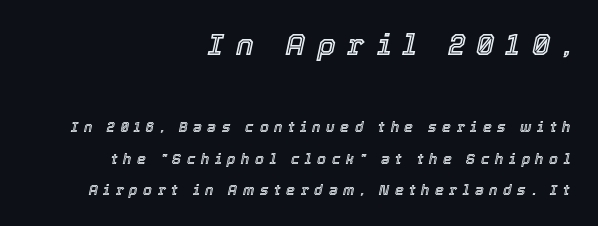
The image shows 30 px text type, italic (leaning right); set right-aligned, loose line spacing (2.24x), unusually wide letter spacing (+0.4 em), not underlined; the first (top) block is 2.14x larger; a medium x-height.
